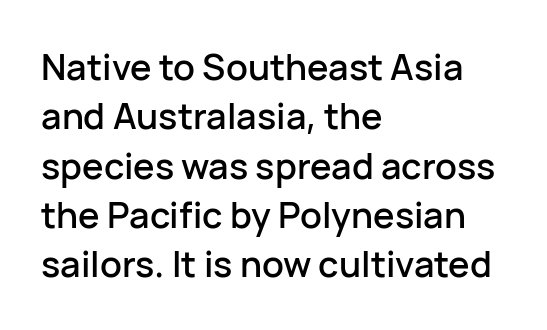
{"serif": "no", "italic": "no", "width": "normal", "stroke_contrast": "low", "x_height": "medium", "monospaced": "no", "underline": "no", "align": "left", "line_spacing": "normal", "line_spacing_ratio": 1.37, "letter_spacing": "normal", "letter_spacing_em": 0.0, "glyph_px": 36}
